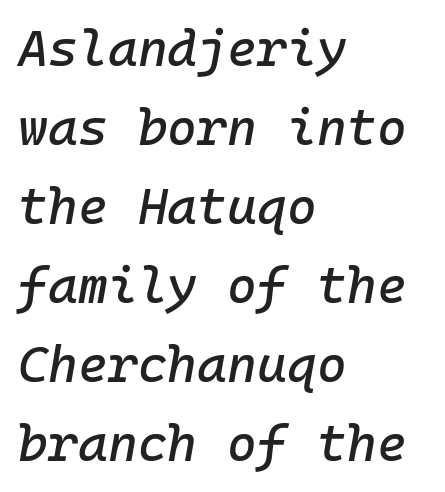
The image shows 51 px text type, italic (leaning right), monospaced; set left-aligned, normal line spacing (1.55x), normal letter spacing, not underlined; low stroke contrast and a medium x-height.
